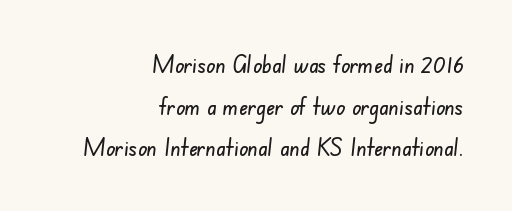
Q: Is the text underlined? A: No.
Q: How is the paragraph aligned? A: Right-aligned.
Q: Is the spacing between letters normal or unusually wide? A: Normal.
